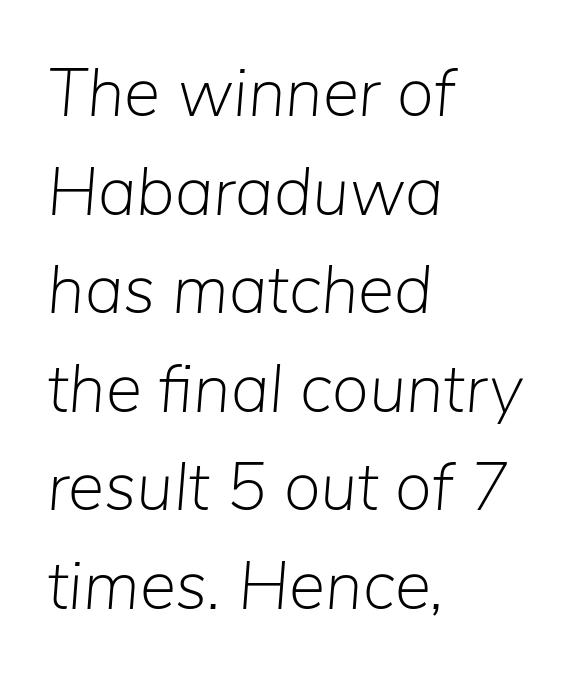
Tall strokes in this sample are angled rather than plumb. No extra ink here — the face is not bold. Normally led — the rows are evenly, conventionally spaced. Anything drawn beneath the words? Only blank space. In terms of letterspacing, this is plain default setting. These lines are rendered in a variable-pitch font.
